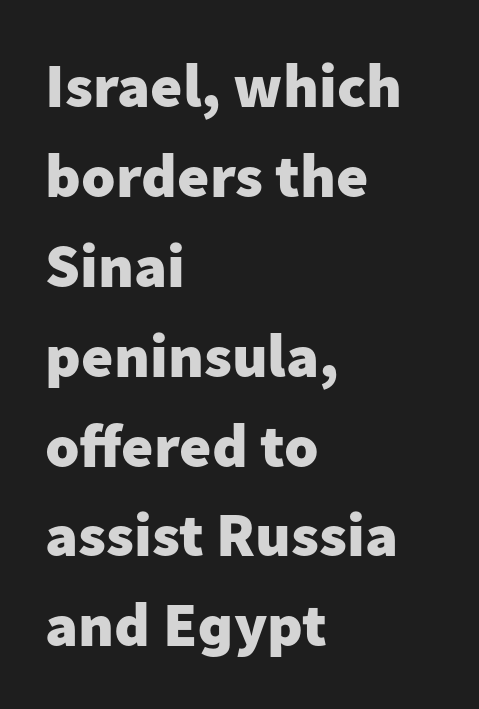
Q: Is the text bold? A: Yes.
Q: Is the text italic (slanted)? A: No, it is upright.
Q: Is the typeface a serif or a sans-serif typeface? A: Sans-serif.
Q: Is the text underlined? A: No.
Q: How is the paragraph aligned? A: Left-aligned.
Q: Is the spacing between letters normal or unusually wide? A: Normal.
Q: Is the spacing between lines tight, normal or loose? A: Normal.
Q: Width (condensed, normal, or wide)? A: Normal.
Q: Stroke contrast? A: Low.
Q: x-height? A: Medium.
Q: Monospaced? A: No.
